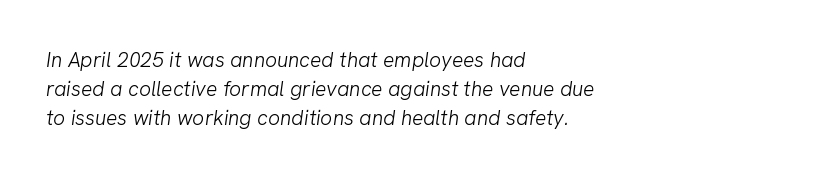
{"bold": "no", "underline": "no", "align": "left", "line_spacing": "normal", "line_spacing_ratio": 1.37, "letter_spacing": "normal", "letter_spacing_em": 0.0, "glyph_px": 21}
